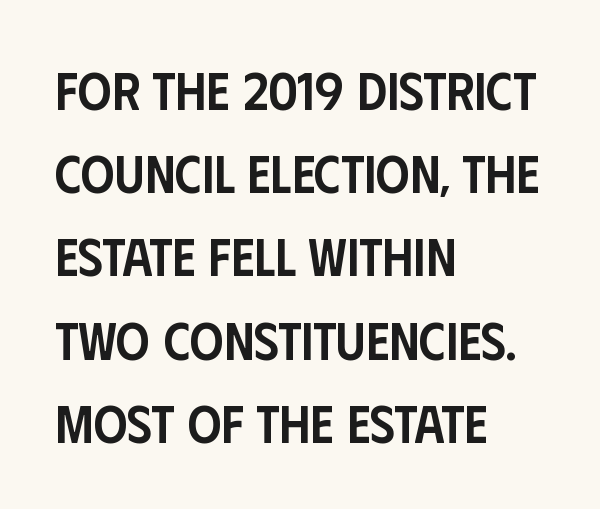
{"serif": "no", "italic": "no", "bold": "semi", "weight": "semibold", "width": "condensed", "stroke_contrast": "low", "x_height": "large", "monospaced": "no", "underline": "no", "align": "left", "line_spacing": "normal", "line_spacing_ratio": 1.57, "letter_spacing": "normal", "letter_spacing_em": 0.0, "glyph_px": 53}
